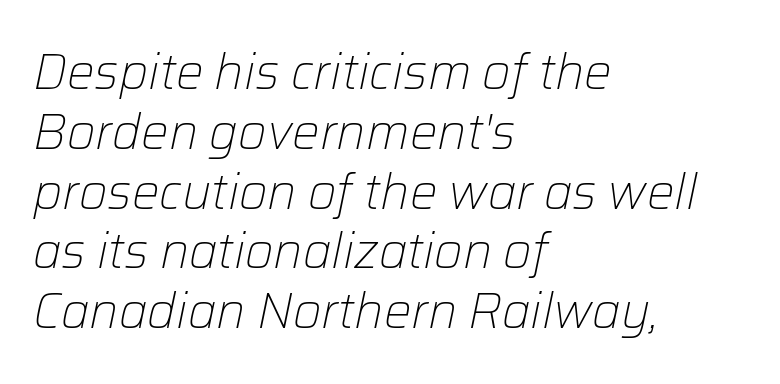
The image shows 49 px light type, italic (leaning right); set left-aligned, line spacing 1.22x, normal letter spacing, not underlined; low stroke contrast and a medium x-height.
